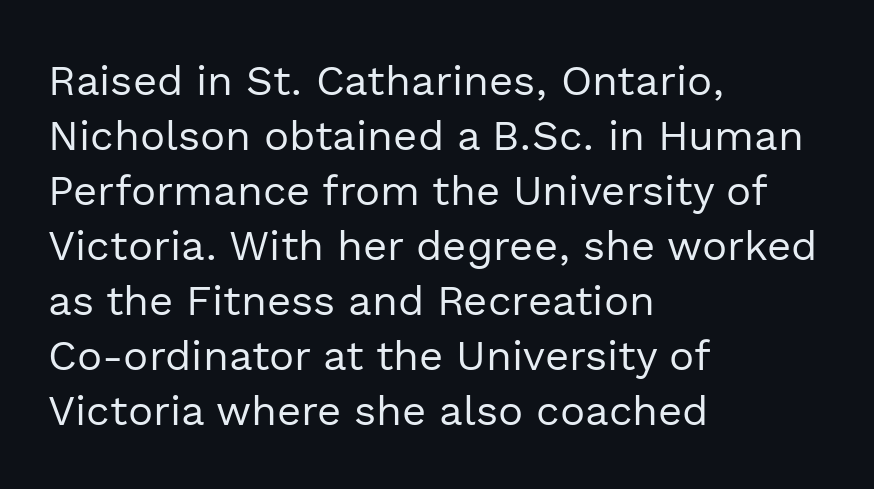
{"serif": "no", "italic": "no", "bold": "no", "weight": "regular", "width": "normal", "x_height": "medium", "monospaced": "no", "underline": "no", "align": "left", "line_spacing": "normal", "line_spacing_ratio": 1.31, "letter_spacing": "normal", "letter_spacing_em": 0.0, "glyph_px": 42}
